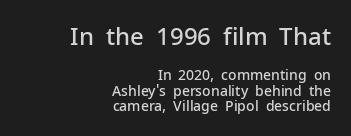
The image shows 24 px text type, upright; set right-aligned, tight line spacing (1.09x), normal letter spacing, not underlined; the first (top) block is 1.71x larger.
